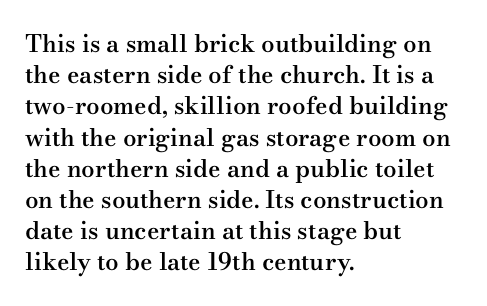
{"italic": "no", "bold": "semi", "underline": "no", "align": "left", "line_spacing": "normal", "line_spacing_ratio": 1.3, "letter_spacing": "normal", "letter_spacing_em": 0.0, "glyph_px": 24}
